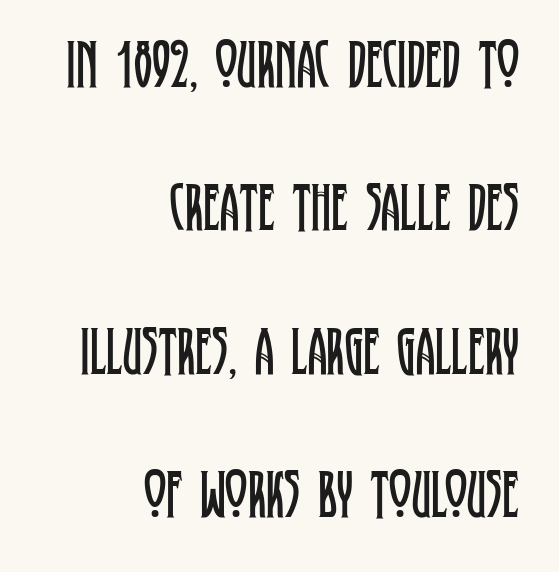
Each letter's strokes conclude with small projecting serifs. Anything drawn beneath the words? Only blank space. This sample has the flowing, uneven cadence of proportional lettering. Nobody touched the tracking dial on this one. Italic? Not at all — the glyphs are vertical.
